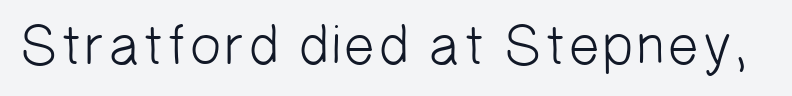
Q: Is the text bold? A: No.
Q: Is the typeface a serif or a sans-serif typeface? A: Sans-serif.
Q: Is the text underlined? A: No.
Q: Is the spacing between letters normal or unusually wide? A: Normal.
Q: Width (condensed, normal, or wide)? A: Normal.
Q: Stroke contrast? A: Low.
Q: x-height? A: Medium.
Q: Monospaced? A: No.
